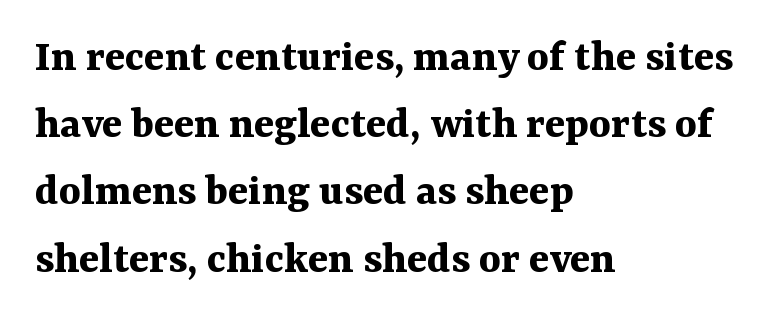
Q: Is the text bold? A: Yes.
Q: Is the text italic (slanted)? A: No, it is upright.
Q: Is the typeface a serif or a sans-serif typeface? A: Serif.
Q: Is the text underlined? A: No.
Q: How is the paragraph aligned? A: Left-aligned.
Q: Is the spacing between letters normal or unusually wide? A: Normal.
Q: Is the spacing between lines tight, normal or loose? A: Normal.
Q: Width (condensed, normal, or wide)? A: Normal.
Q: Stroke contrast? A: Medium.
Q: x-height? A: Medium.
Q: Monospaced? A: No.
